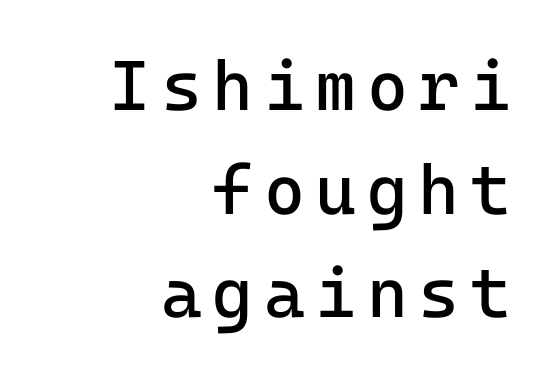
The passage shown is typeset with a sans-serif family. The setting favours the right margin, as signatures and pull-quotes sometimes do. Posture: vertical. Any mark beneath the type? The region is blank.
